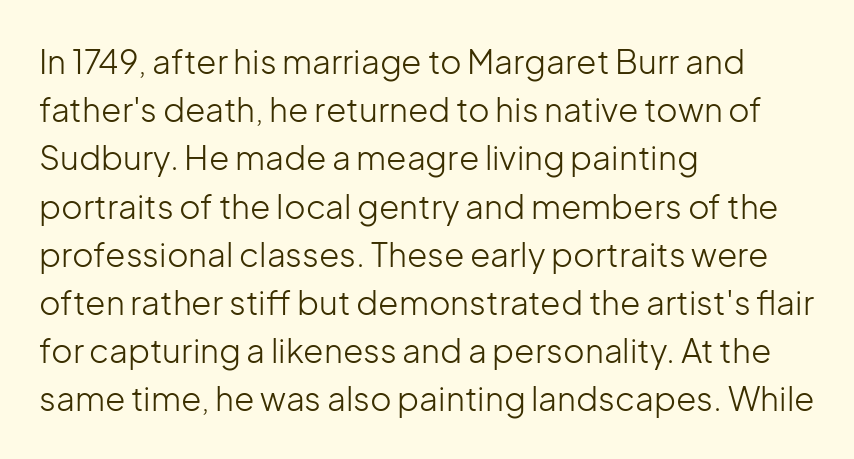
Letters have the restrained weight of plain body copy at most. Do the characters align in a grid? No, the font is proportional. Does the copy run flush right? No — it runs flush left. This sample uses plain, unmodified letter spacing. A typesetter would call this leading conventional body-copy spacing. Ordinary non-slanted type is in use.
